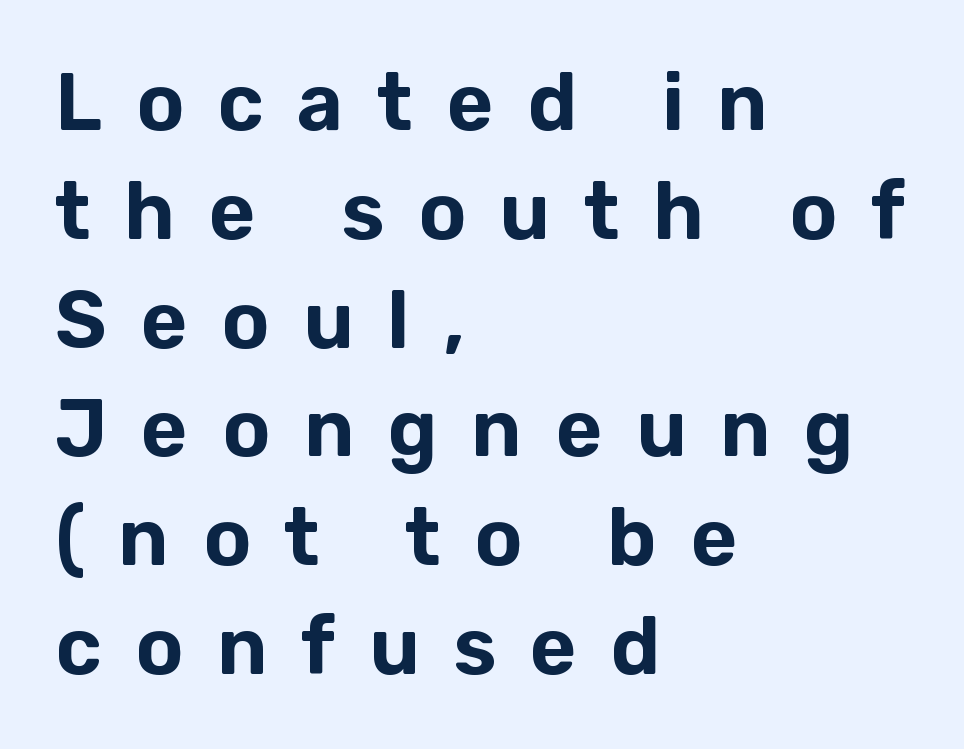
{"serif": "no", "italic": "no", "width": "normal", "stroke_contrast": "low", "x_height": "medium", "monospaced": "no", "underline": "no", "align": "left", "line_spacing": "normal", "line_spacing_ratio": 1.36, "letter_spacing": "wide", "letter_spacing_em": 0.42, "glyph_px": 80}
